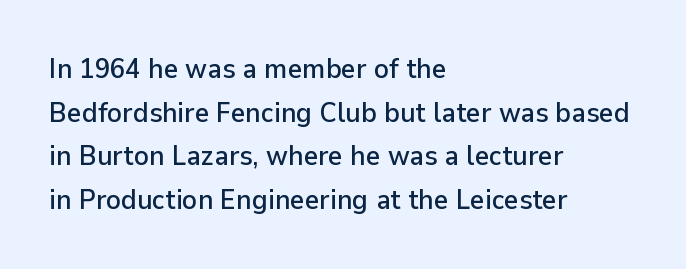
Unmarked baselines from the first word to the last. Honestly, the row spacing looks completely unremarkable. Notice how the passage keeps a crisp vertical edge on the left only. The horizontal fit of the characters is conventional and even. No italicization has been applied; the sample stays upright.
